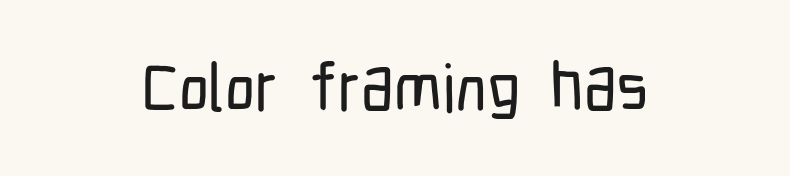
The image shows 67 px condensed sans-serif type, upright; set centered, normal letter spacing, not underlined; low stroke contrast and a medium x-height.
